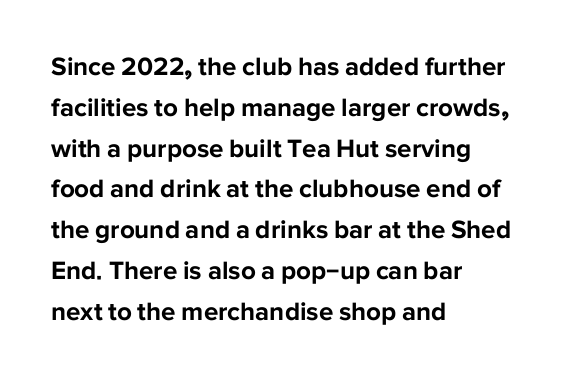
Q: Is the text bold? A: Yes.
Q: Is the text italic (slanted)? A: No, it is upright.
Q: Is the text underlined? A: No.
Q: How is the paragraph aligned? A: Left-aligned.
Q: Is the spacing between letters normal or unusually wide? A: Normal.
Q: Is the spacing between lines tight, normal or loose? A: Normal.
